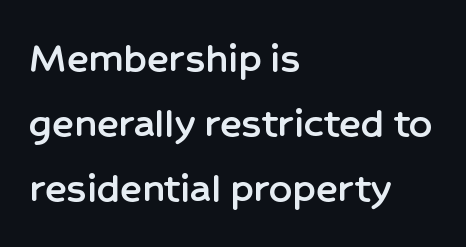
The image shows 45 px sans-serif type, upright; set left-aligned, normal line spacing (1.45x), normal letter spacing, not underlined; low stroke contrast and a medium x-height.
